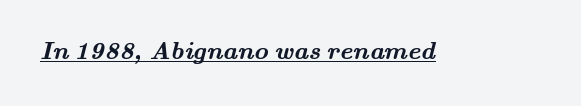
Q: Is the text bold? A: Yes.
Q: Is the text underlined? A: Yes.
Q: Is the spacing between letters normal or unusually wide? A: Normal.
